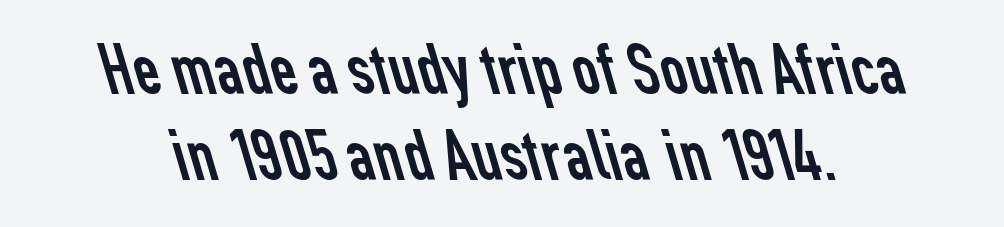
{"serif": "no", "bold": "no", "weight": "regular", "width": "normal", "stroke_contrast": "low", "x_height": "medium", "monospaced": "no", "underline": "no", "line_spacing_ratio": 1.16, "letter_spacing": "normal", "letter_spacing_em": 0.0, "glyph_px": 74}
